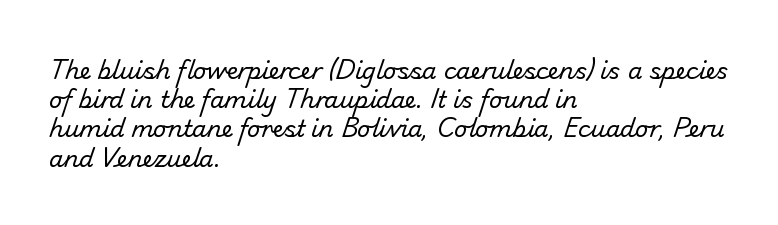
Q: Is the text bold? A: No.
Q: Is the text underlined? A: No.
Q: How is the paragraph aligned? A: Left-aligned.
Q: Is the spacing between letters normal or unusually wide? A: Normal.
Q: Is the spacing between lines tight, normal or loose? A: Normal.
